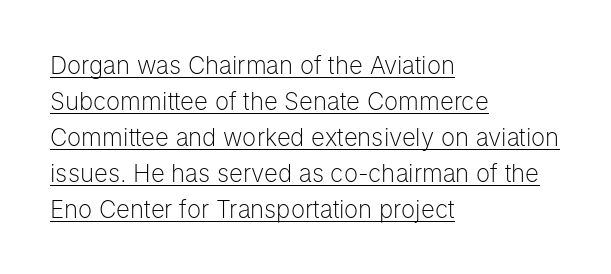
What stands out about the letter spacing? Nothing — it is the standard amount. Every word sits above its own underline. Weight: in the light-to-regular range. Every stem runs plumb, perpendicular to the baseline. Horizontal alignment here is leftward, the default for most running prose.
